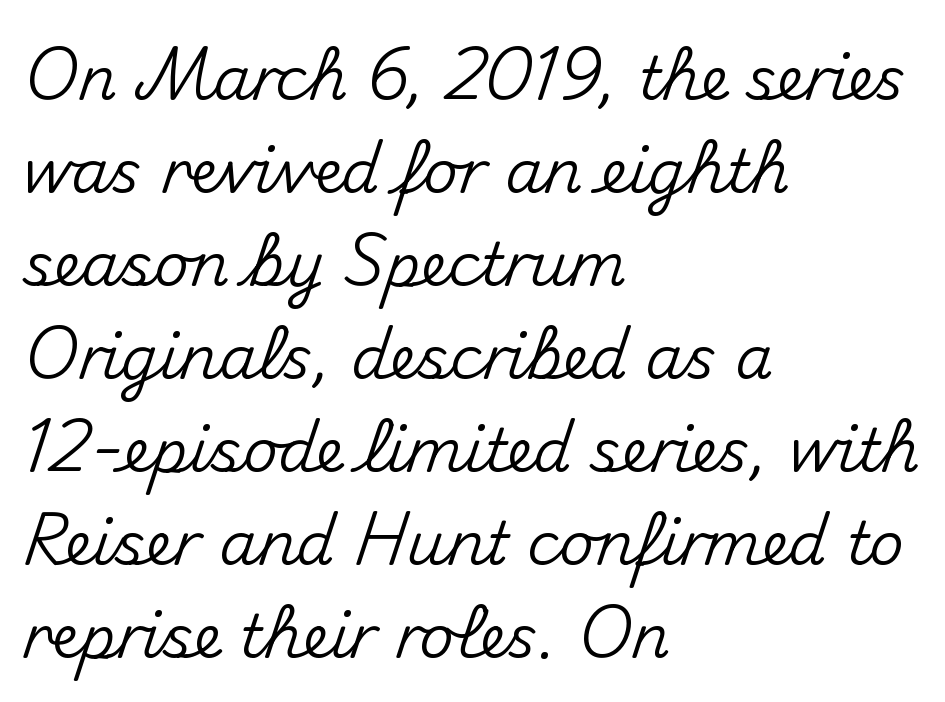
{"serif": "no", "width": "normal", "stroke_contrast": "medium", "x_height": "small", "monospaced": "no", "underline": "no", "align": "left", "line_spacing": "normal", "line_spacing_ratio": 1.55, "letter_spacing": "normal", "letter_spacing_em": 0.0, "glyph_px": 60}
